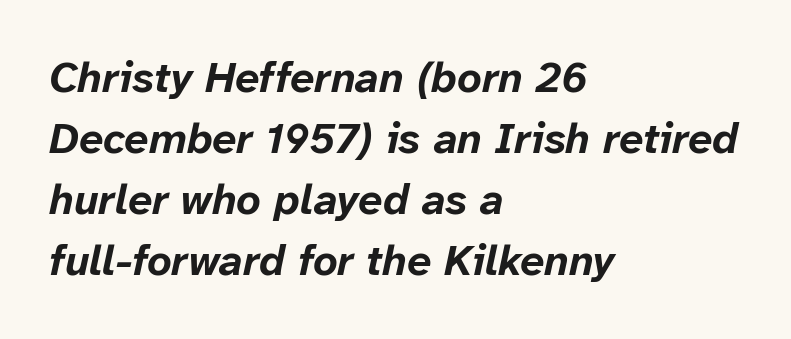
Q: Is the text bold? A: Yes.
Q: Is the text italic (slanted)? A: Yes, it leans right by about 12 degrees.
Q: Is the text underlined? A: No.
Q: How is the paragraph aligned? A: Left-aligned.
Q: Is the spacing between letters normal or unusually wide? A: Normal.
Q: Is the spacing between lines tight, normal or loose? A: Normal.
Q: Width (condensed, normal, or wide)? A: Normal.
Q: Stroke contrast? A: Low.
Q: x-height? A: Medium.
Q: Monospaced? A: No.
